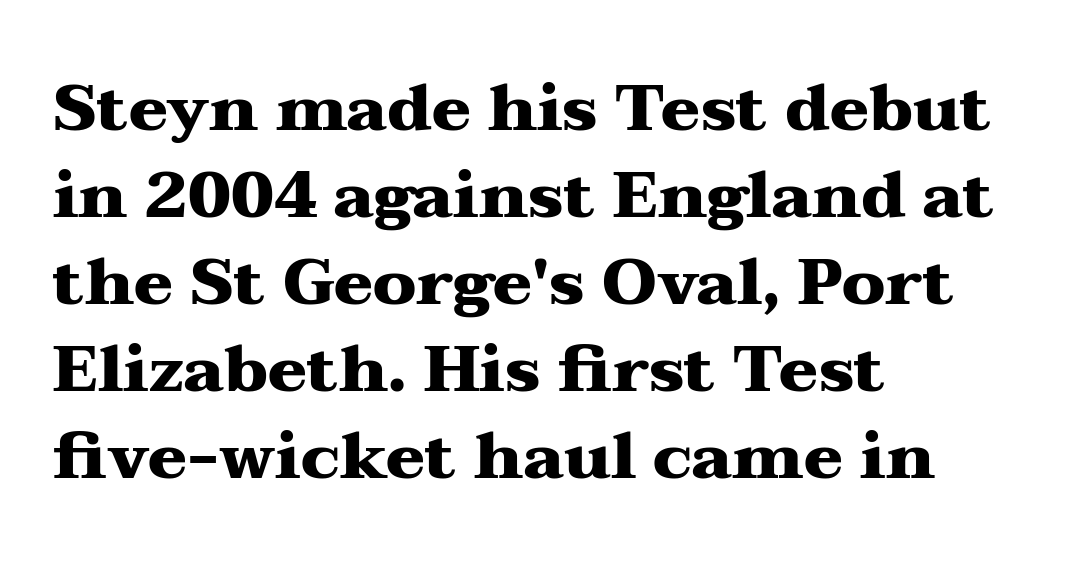
The image shows 65 px heavy, wide serif type, upright; set left-aligned, normal line spacing (1.34x), normal letter spacing, not underlined; medium stroke contrast and a medium x-height.
